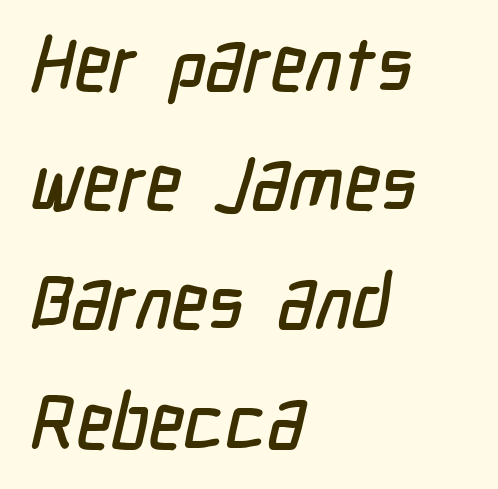
Short and long lines alike share a common starting point at left. Has an underline been added? It has not. Line spacing here is normal. The face used here is rendered with its standard letterfit. Nope, no serifs anywhere on these letters. The letters advance in unequal steps, a hallmark of proportional type.
